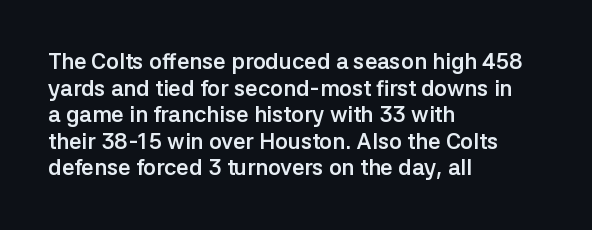
The image shows 22 px bold type, upright; set left-aligned, line spacing 1.21x, normal letter spacing, not underlined.
